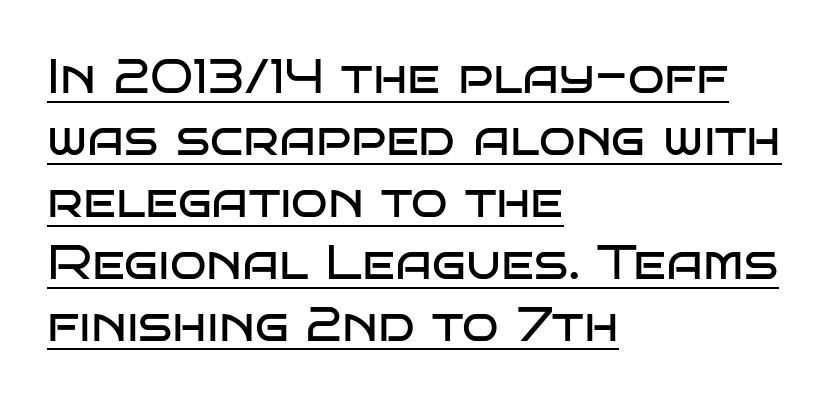
{"serif": "no", "italic": "no", "bold": "no", "weight": "regular", "width": "wide", "stroke_contrast": "low", "x_height": "large", "monospaced": "no", "underline": "yes", "align": "left", "line_spacing": "normal", "line_spacing_ratio": 1.29, "letter_spacing": "normal", "letter_spacing_em": 0.0, "glyph_px": 48}
